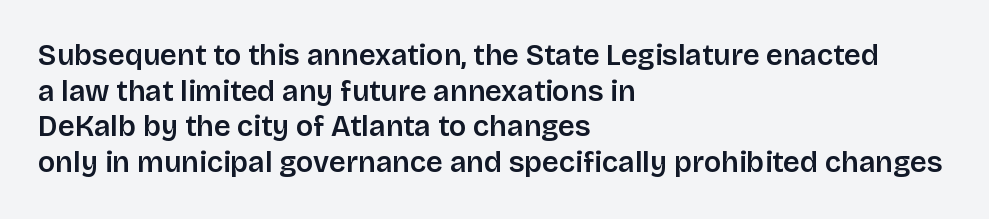
The image shows 29 px sans-serif type, upright; set left-aligned, line spacing 1.23x, normal letter spacing, not underlined; low stroke contrast and a large x-height.
